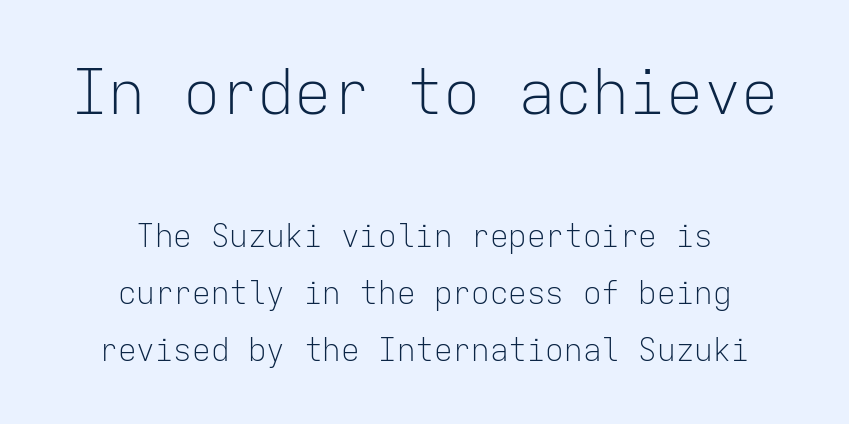
{"serif": "no", "italic": "no", "bold": "no", "weight": "light", "width": "normal", "stroke_contrast": "low", "x_height": "medium", "monospaced": "yes", "underline": "no", "align": "center", "line_spacing_ratio": 1.83, "letter_spacing": "normal", "letter_spacing_em": 0.0, "larger_block": "first", "size_ratio": 2.0, "glyph_px": 62}
